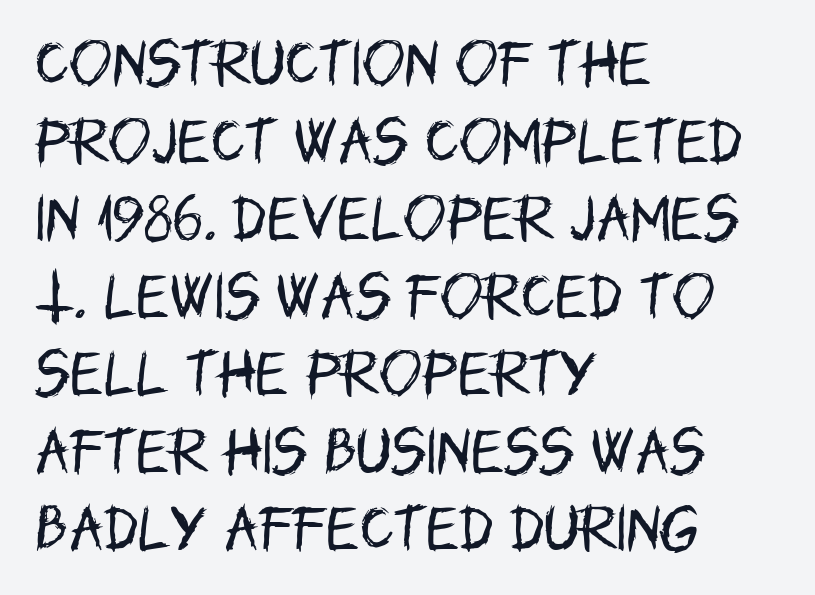
Upright lettering throughout. Rows of type keep a routine distance in the vertical direction. Stroke mass is kept to a normal reading level or below. The rendering keeps characters at their native spacing. Regarding serifs, this sample does without them.
